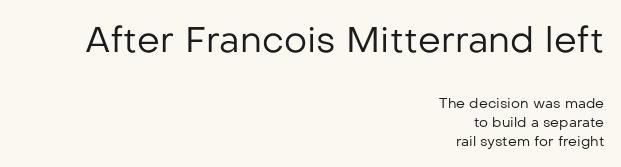
The image shows 36 px regular-weight sans-serif type, upright; set right-aligned, normal line spacing (1.34x), normal letter spacing, not underlined; the first (top) block is 2.57x larger; low stroke contrast and a medium x-height.
